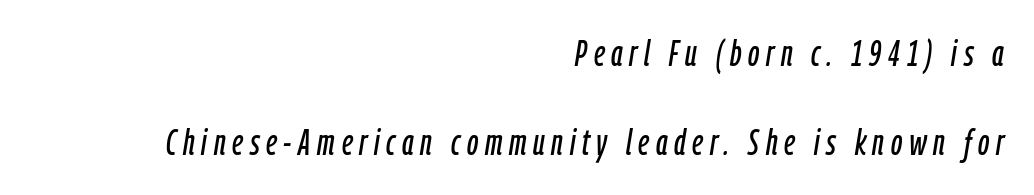
Interline gaps are noticeably wide in this sample. Characters are canted at an angle relative to the baseline's perpendicular. Glance below the letters and you will spot only blank space. These lines stack with their right ends in a neat column.
